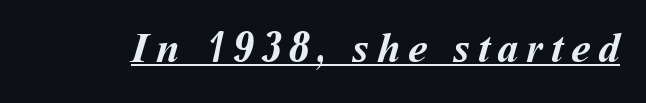
The image shows 43 px semibold type; set underlined; medium stroke contrast and a medium x-height.
